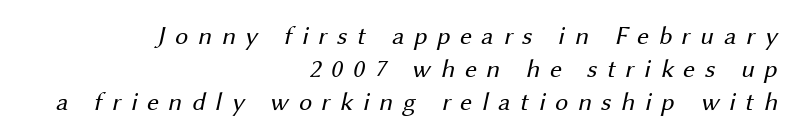
Does the leading feel generous? No, just average. Does extra space separate the letters? Yes, quite a lot of it. These lines are set flush right with a ragged left edge. Unmarked baselines from the first word to the last. These glyphs show unthickened strokes, regular width or finer.
